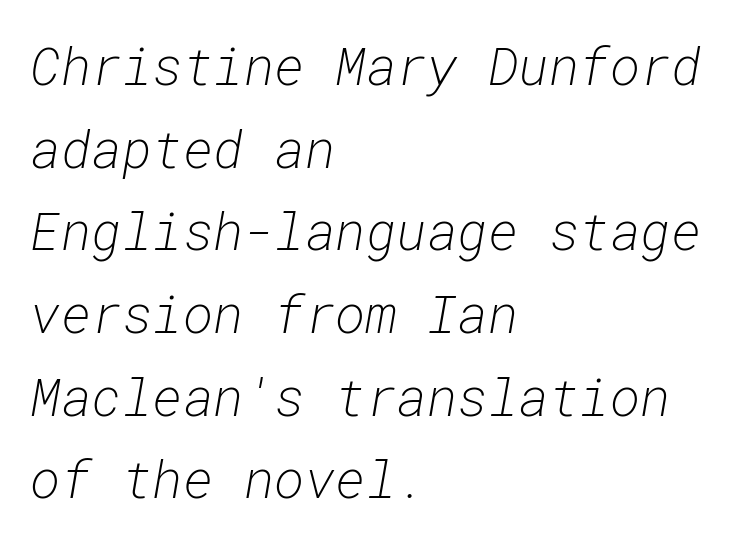
The image shows 52 px light type, italic (leaning right), monospaced; set left-aligned, normal line spacing (1.59x), normal letter spacing, not underlined; low stroke contrast and a medium x-height.
